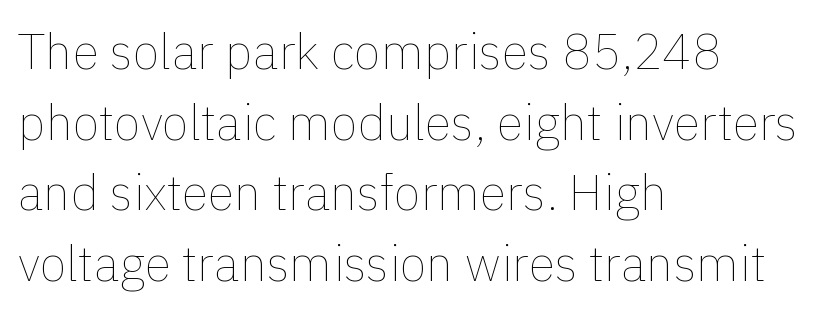
The image shows 49 px thin type, upright; set left-aligned, normal line spacing (1.44x), normal letter spacing, not underlined; a medium x-height.
